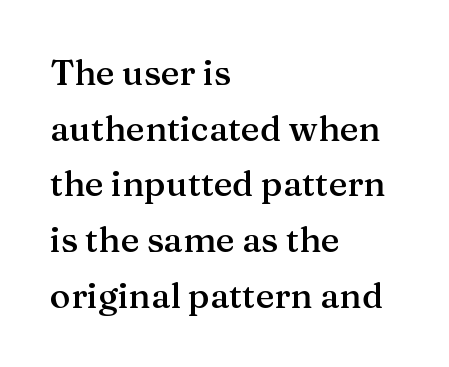
Descender tails drop into unmarked territory. The font is running at a semibold setting, under full bold. Notice how descenders clear the ascenders below comfortably — that's standard leading. A classic flush-left, rag-right setting is used for this passage. The rendering uses natural spacing where letterforms have individual widths. The letters carry serifs — small finishing strokes at the ends of their stems.
